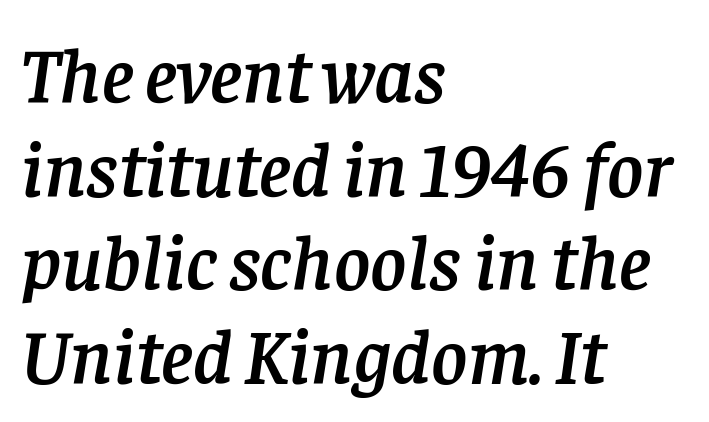
Each word holds together tightly as a unit, with standard inter-letter gaps. The glyphs in this specimen are seriffed. Compared with a centered layout, this one pins lines to the left instead. Here the designer chose a conventional face with non-uniform glyph widths. If you drew a line through each stem, it would be angled. This rendering features lettering with no underline.
